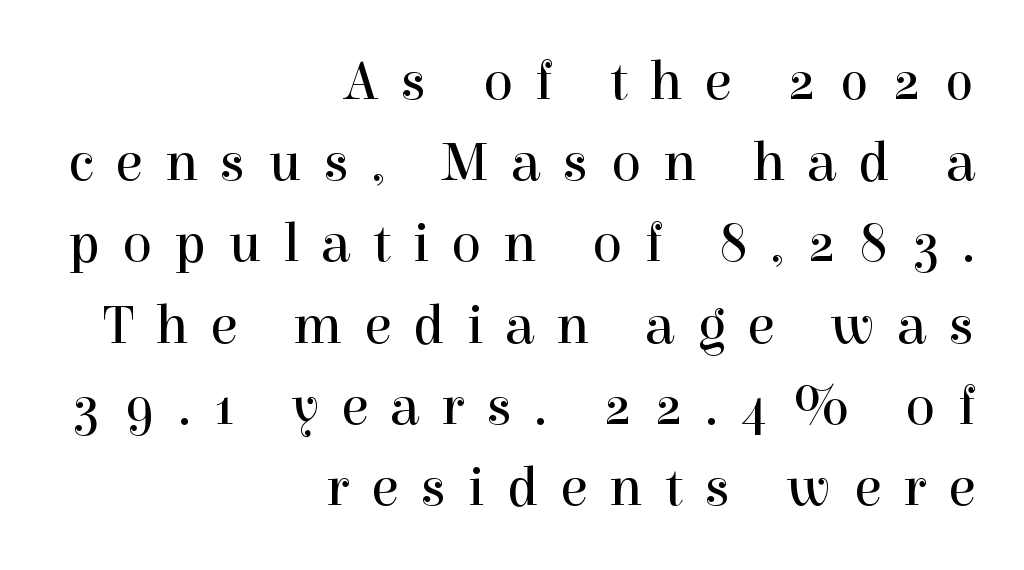
Heaviness? Minimal to ordinary, like unemphasized prose. Spacing verdict: proportional, widths tailored to each character. Type without underlining. The letters are spread apart with noticeably loose tracking.
